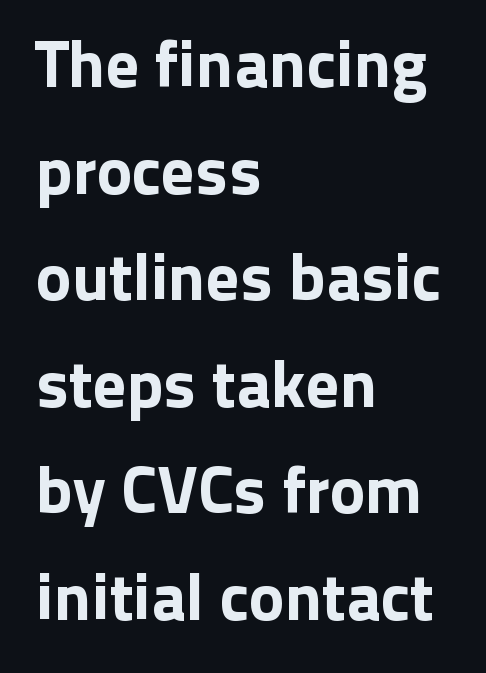
The image shows 67 px sans-serif type, upright; set left-aligned, normal line spacing (1.59x), normal letter spacing, not underlined; low stroke contrast and a medium x-height.
